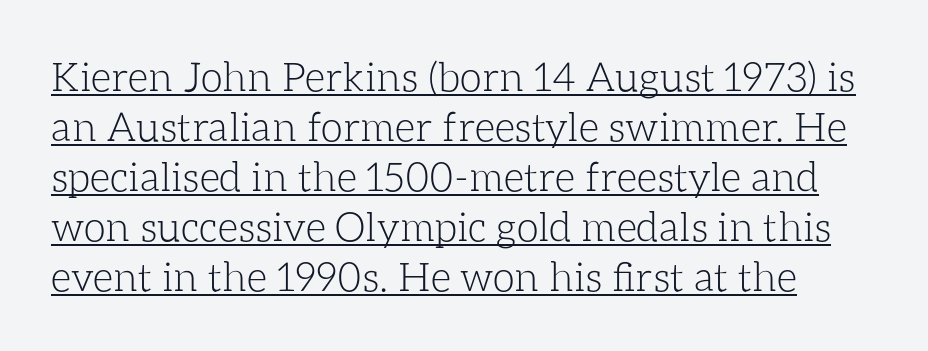
The image shows 40 px light type, upright; set normal line spacing (1.25x), normal letter spacing, underlined; low stroke contrast and a medium x-height.
